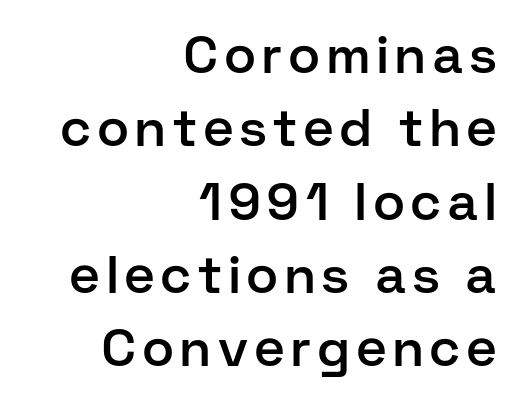
The image shows 52 px semibold sans-serif type, upright; set right-aligned, normal line spacing (1.41x), not underlined; low stroke contrast and a medium x-height.
